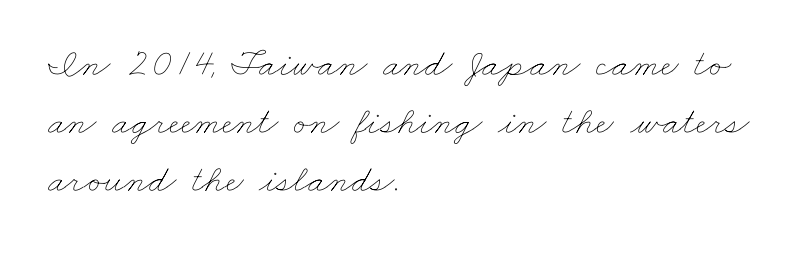
These lines are rendered in a variable-pitch font. The characters are drawn with everyday or finer stroke widths. Short and long lines alike share a common starting point at left. The foot of each line stays bare and open.
